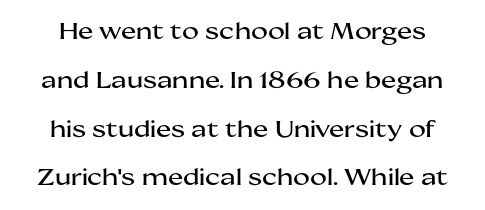
The image shows 23 px text type, upright; set centered, loose line spacing (2.12x), normal letter spacing, not underlined.
